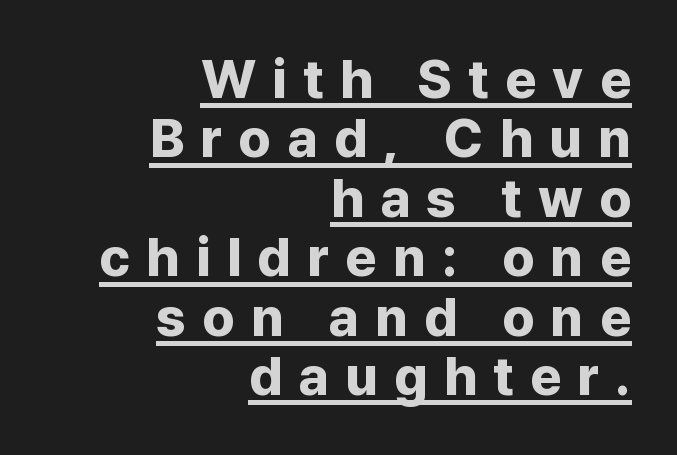
Is this a sans? Yes — the strokes have no serifs. The lines are packed closely together with very little leading. When letters stand straight like this, we call the style roman or upright. Look at the tracking — it's clearly loosened, letters drifting apart.
